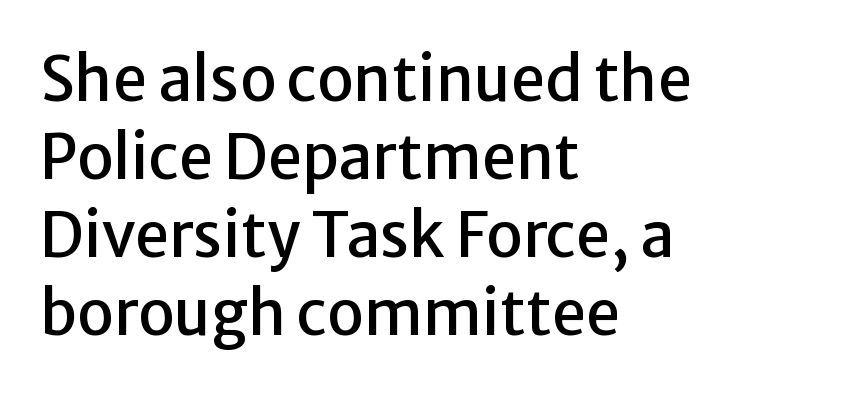
{"serif": "no", "italic": "no", "width": "normal", "stroke_contrast": "low", "x_height": "medium", "monospaced": "no", "underline": "no", "align": "left", "line_spacing": "normal", "line_spacing_ratio": 1.28, "letter_spacing": "normal", "letter_spacing_em": 0.0, "glyph_px": 61}
